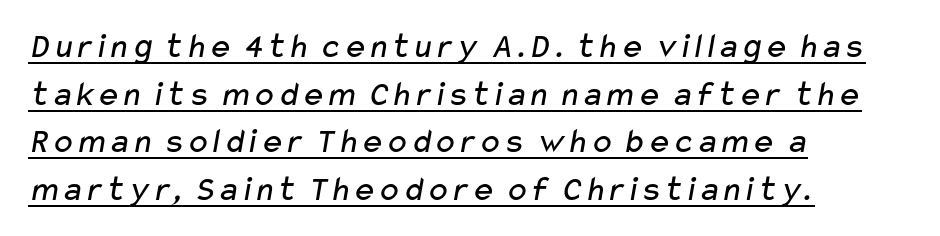
{"serif": "no", "bold": "no", "weight": "regular", "width": "wide", "stroke_contrast": "low", "x_height": "medium", "monospaced": "no", "underline": "yes", "align": "left", "line_spacing": "normal", "line_spacing_ratio": 1.32, "letter_spacing": "normal", "letter_spacing_em": 0.0, "glyph_px": 36}
